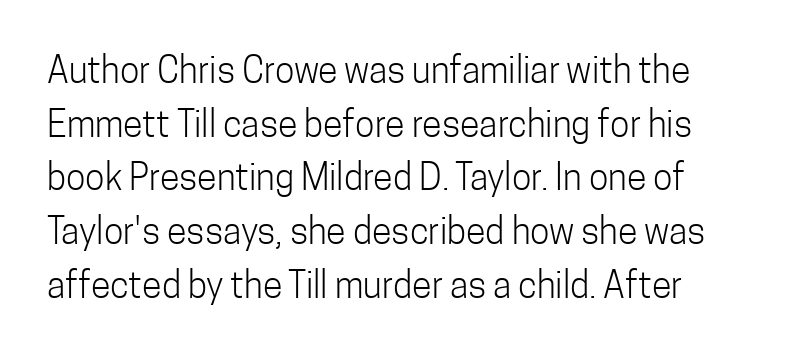
{"serif": "no", "italic": "no", "bold": "no", "weight": "light", "width": "condensed", "stroke_contrast": "low", "x_height": "medium", "monospaced": "no", "underline": "no", "line_spacing": "normal", "line_spacing_ratio": 1.49, "letter_spacing": "normal", "letter_spacing_em": 0.0, "glyph_px": 36}
